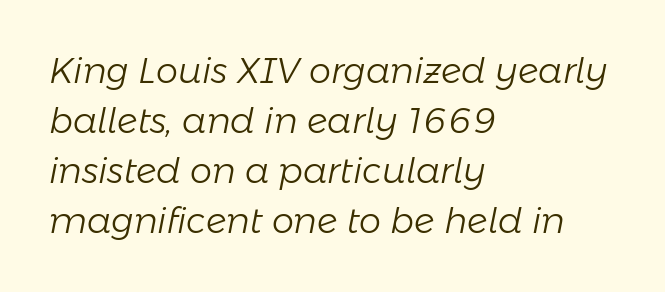
The image shows 35 px light type, italic (leaning right); set left-aligned, normal line spacing (1.43x), normal letter spacing, not underlined; low stroke contrast and a medium x-height.
